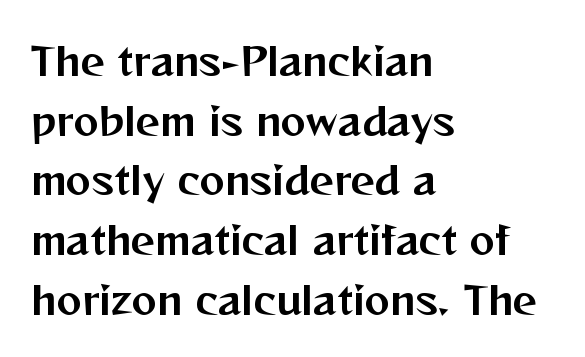
Is this a fixed-width face? No — the glyphs have proportional, varying widths. Look at the bottom of the vertical strokes: they stop flat, with no serifs. The designer left line spacing at the default. The axis of the letterforms is exactly vertical. Glance below the letters and you will spot only blank space. The tracking reads as untouched default to a designer's eye.
